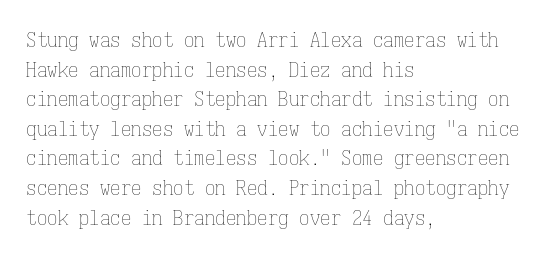
The image shows 21 px text type, upright; set left-aligned, normal line spacing (1.41x), normal letter spacing, not underlined.
